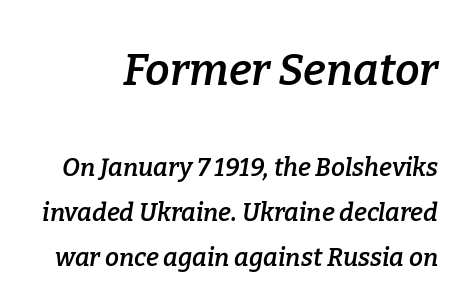
The whole block is typeset with a tilt. Are there feet on the stems? There are — it's a serif. Larger block? The one above; the one below is distinctly smaller. The horizontal fit of the characters is conventional and even. The rendering uses natural spacing where letterforms have individual widths. The rendering uses a semibold face; strokes are thickened but not to full bold.
